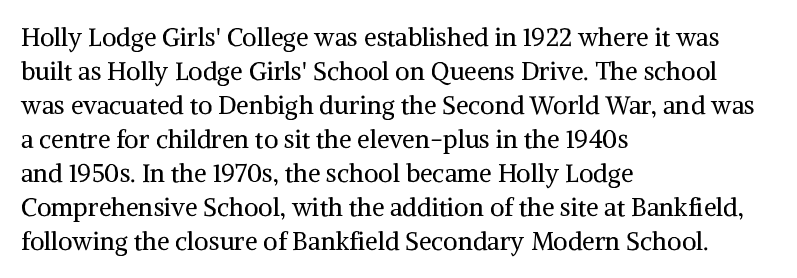
A normal amount of white space separates one row of letters from the next. Honestly, the letter spacing is just normal — you wouldn't notice it. The font's upright variant was chosen for this text. Is this a heavy cut? Hardly; it is regular or lighter. Caption: multi-line text, flush left, ragged right.
